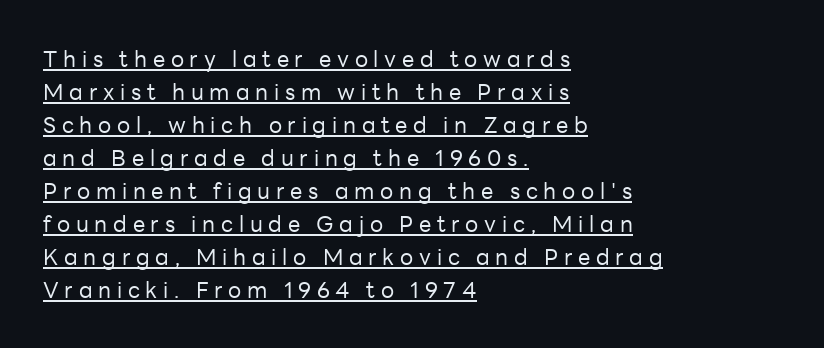
{"italic": "no", "bold": "no", "underline": "yes", "align": "left", "line_spacing": "normal", "line_spacing_ratio": 1.5, "letter_spacing": "wide", "letter_spacing_em": 0.26, "glyph_px": 22}
